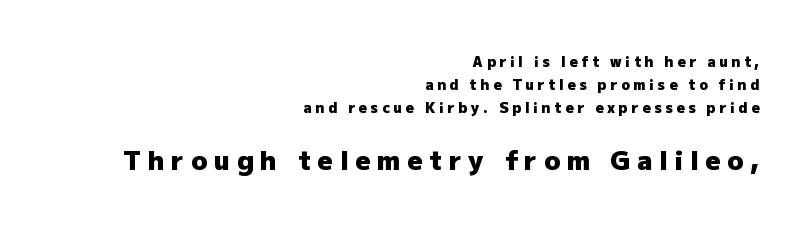
Heft: maximum for text — a bold. This is the regular roman posture of the typeface. Where is the straight margin? On the right. Plain, unruled lines of type. Words appear elongated and porous because spacing is wide. The rendering enlarges the type as you move from the upper chunk to the lower.
